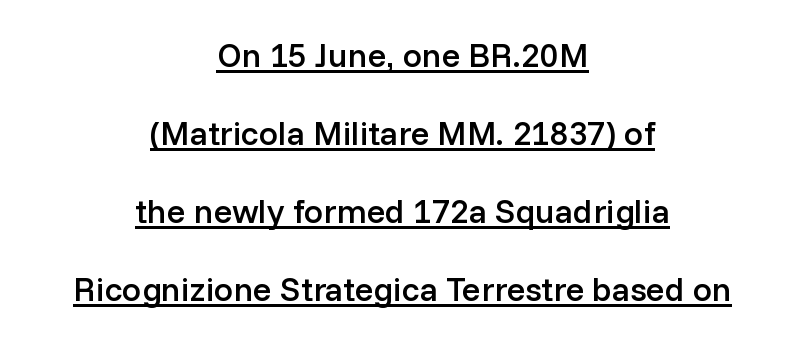
Q: Is the text bold? A: Semi-bold.
Q: Is the text italic (slanted)? A: No, it is upright.
Q: Is the typeface a serif or a sans-serif typeface? A: Sans-serif.
Q: Is the text underlined? A: Yes.
Q: How is the paragraph aligned? A: Centered.
Q: Is the spacing between letters normal or unusually wide? A: Normal.
Q: Is the spacing between lines tight, normal or loose? A: Loose.
Q: Width (condensed, normal, or wide)? A: Normal.
Q: Stroke contrast? A: Low.
Q: x-height? A: Medium.
Q: Monospaced? A: No.
